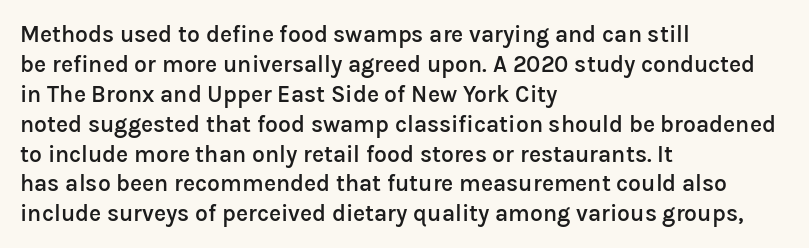
{"italic": "no", "bold": "semi", "underline": "no", "align": "left", "line_spacing": "normal", "line_spacing_ratio": 1.3, "letter_spacing": "normal", "letter_spacing_em": 0.0, "glyph_px": 23}
